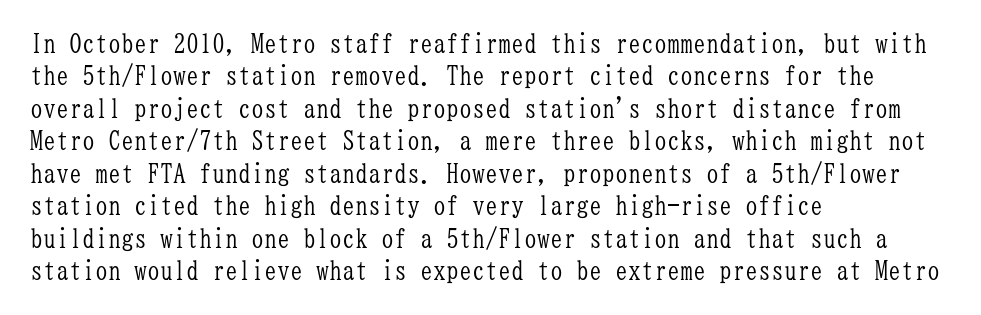
The image shows 26 px text type, upright; set left-aligned, normal line spacing (1.25x), normal letter spacing, not underlined.
